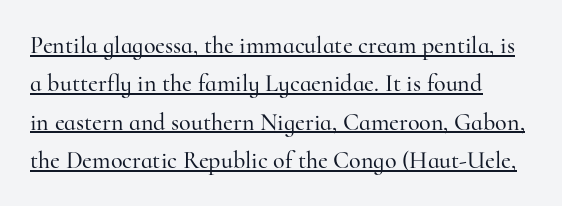
The image shows 24 px text type, upright; set normal line spacing (1.6x), normal letter spacing, underlined.
